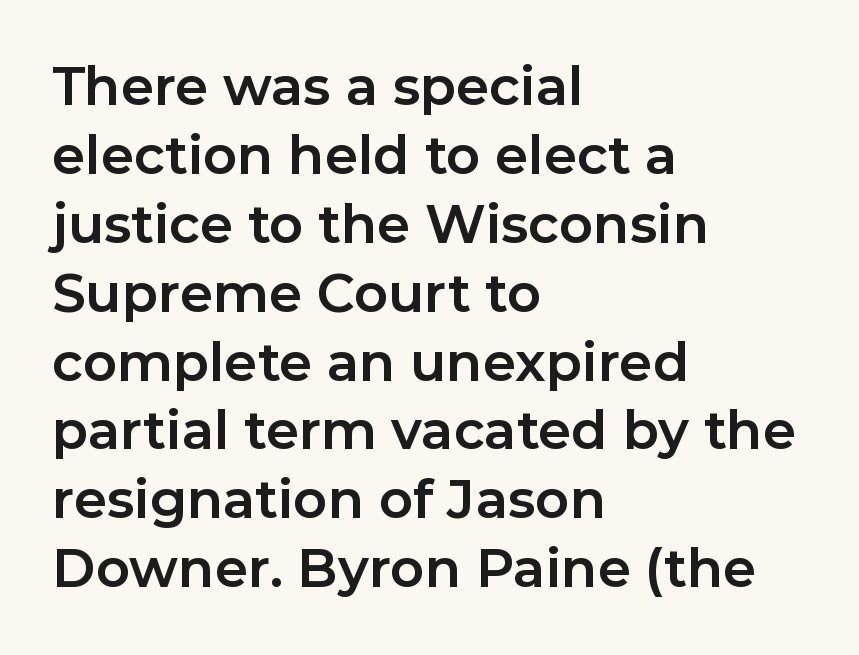
Q: Is the text bold? A: Yes.
Q: Is the text italic (slanted)? A: No, it is upright.
Q: Is the typeface a serif or a sans-serif typeface? A: Sans-serif.
Q: Is the text underlined? A: No.
Q: How is the paragraph aligned? A: Left-aligned.
Q: Is the spacing between letters normal or unusually wide? A: Normal.
Q: Is the spacing between lines tight, normal or loose? A: Normal.
Q: Width (condensed, normal, or wide)? A: Normal.
Q: Stroke contrast? A: Low.
Q: x-height? A: Medium.
Q: Monospaced? A: No.
